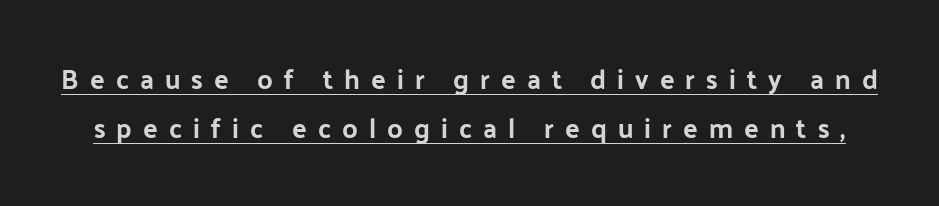
The passage shown is underscored from start to finish. Every character sits straight up, as roman type does. Glyph-to-glyph distance is far greater than everyday printed text.
